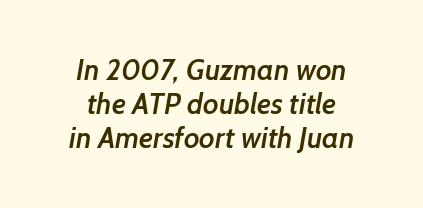
The image shows 29 px semibold sans-serif type; set centered, line spacing 1.17x, normal letter spacing, not underlined; low stroke contrast and a medium x-height.
